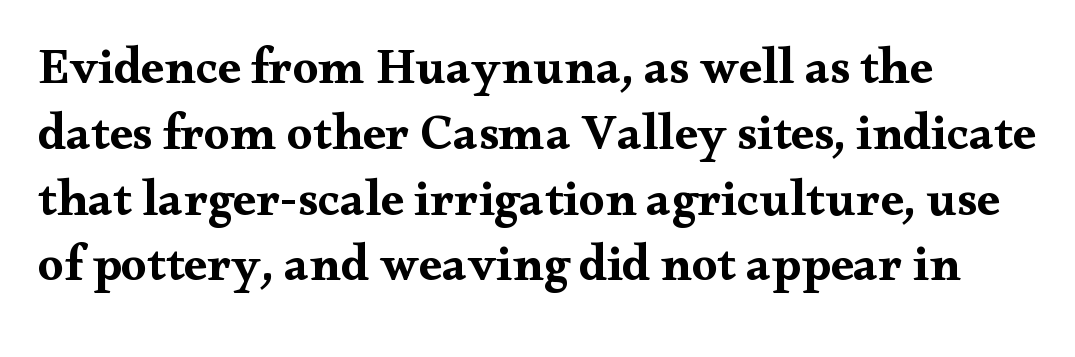
Q: Is the text bold? A: Yes.
Q: Is the text italic (slanted)? A: No, it is upright.
Q: Is the typeface a serif or a sans-serif typeface? A: Serif.
Q: Is the text underlined? A: No.
Q: How is the paragraph aligned? A: Left-aligned.
Q: Is the spacing between letters normal or unusually wide? A: Normal.
Q: Is the spacing between lines tight, normal or loose? A: Normal.
Q: Width (condensed, normal, or wide)? A: Wide.
Q: Stroke contrast? A: Medium.
Q: x-height? A: Small.
Q: Monospaced? A: No.
